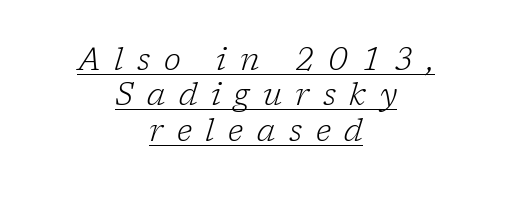
{"serif": "yes", "italic": "yes", "lean": "right", "slant_degrees": 17, "bold": "no", "weight": "light", "width": "normal", "stroke_contrast": "low", "x_height": "medium", "monospaced": "no", "underline": "yes", "align": "center", "line_spacing": "tight", "line_spacing_ratio": 1.14, "letter_spacing": "wide", "letter_spacing_em": 0.44, "glyph_px": 31}
